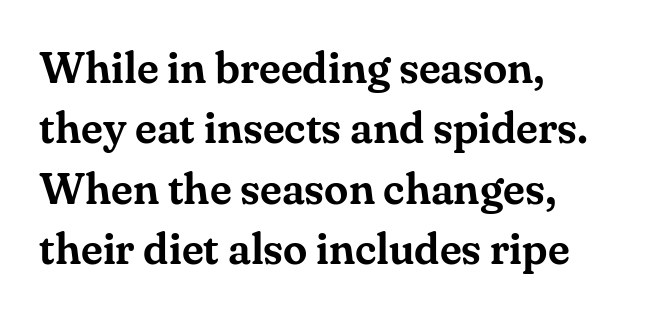
The rendering keeps characters at their native spacing. Letterform terminals end in serifs throughout the passage. Note the varied advance widths — an 'i' is clearly narrower than an 'm'. These lines are set flush left with a ragged right edge.
